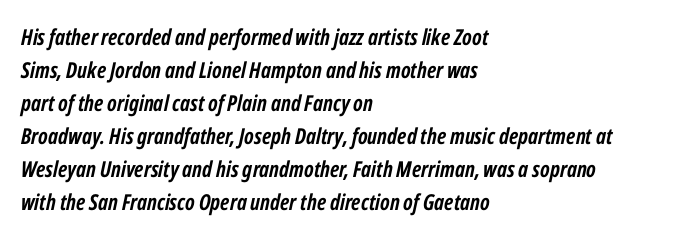
Q: Is the text bold? A: Yes.
Q: Is the text italic (slanted)? A: Yes, it leans right by about 12 degrees.
Q: Is the text underlined? A: No.
Q: How is the paragraph aligned? A: Left-aligned.
Q: Is the spacing between letters normal or unusually wide? A: Normal.
Q: Is the spacing between lines tight, normal or loose? A: Normal.
